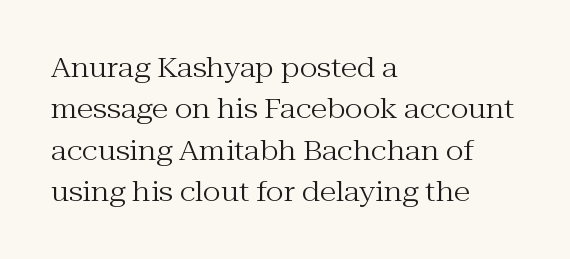
{"italic": "no", "bold": "no", "underline": "no", "align": "left", "line_spacing": "normal", "line_spacing_ratio": 1.53, "letter_spacing": "normal", "letter_spacing_em": 0.0, "glyph_px": 27}
